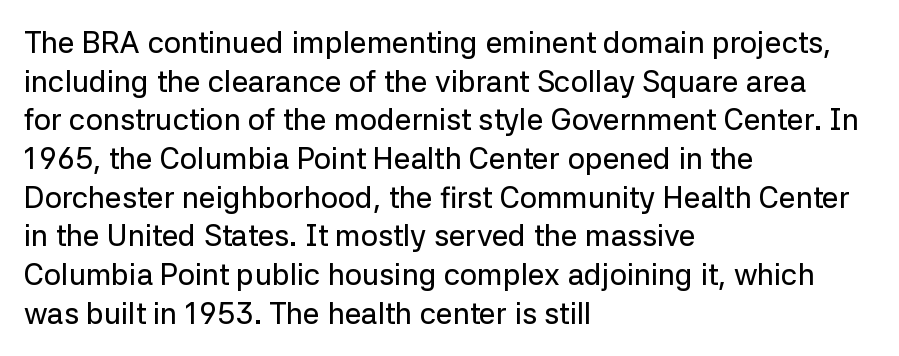
If you measured baseline to baseline, you'd find a middling distance. If you drew a ruler down the left edge, every line would touch it. The strip under each line holds only bare page. Font category for this specimen: sans-serif.
